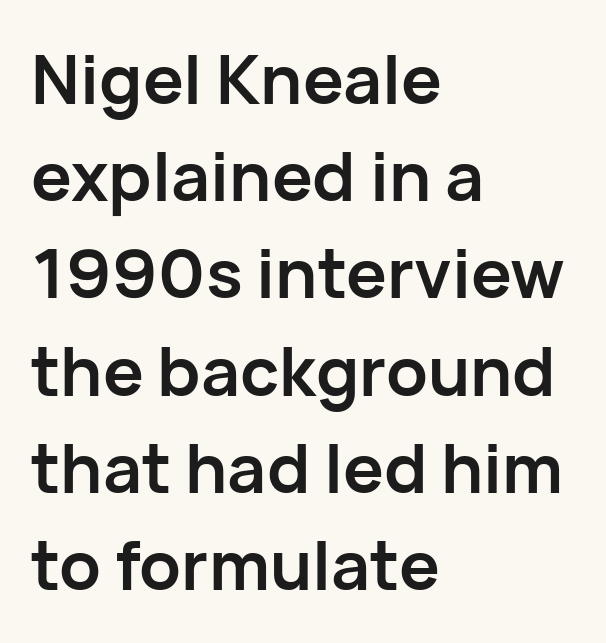
Q: Is the text bold? A: Yes.
Q: Is the text italic (slanted)? A: No, it is upright.
Q: Is the typeface a serif or a sans-serif typeface? A: Sans-serif.
Q: Is the text underlined? A: No.
Q: How is the paragraph aligned? A: Left-aligned.
Q: Is the spacing between letters normal or unusually wide? A: Normal.
Q: Is the spacing between lines tight, normal or loose? A: Normal.
Q: Width (condensed, normal, or wide)? A: Normal.
Q: Stroke contrast? A: Low.
Q: x-height? A: Medium.
Q: Monospaced? A: No.
